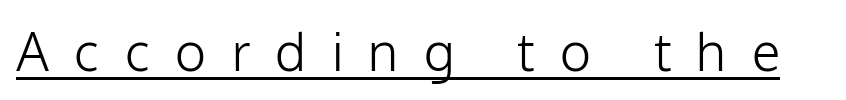
A typesetter would call this proportional, since set widths differ per character. No heavy texture on the line: the type isn't bold. To sum up the face: it is a sans, with no serifs. The tracking reads as deliberately expanded to a designer's eye. A roman cut, with each character standing at attention.
